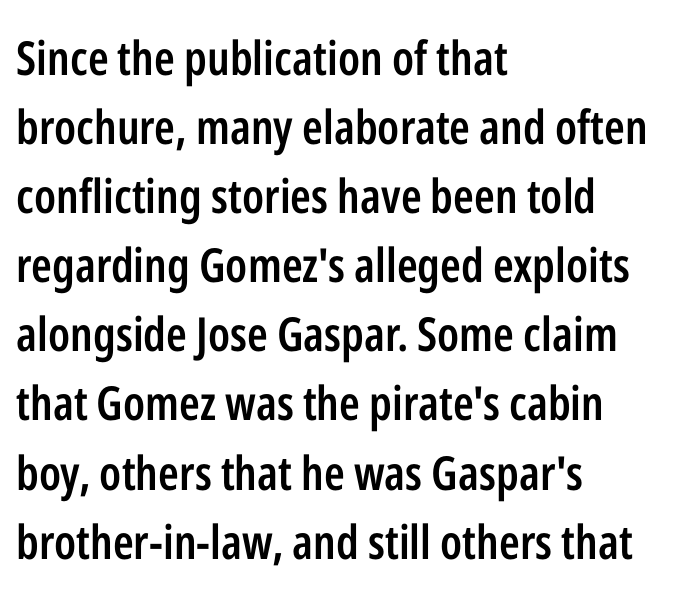
The passage shown is typed in a proportional face where columns would drift. Students, this is semibold: more ink than regular, less than bold. The space between consecutive lines is moderate. Examine the stroke ends and you'll find no serifs. Any mark beneath the type? The region is blank.
